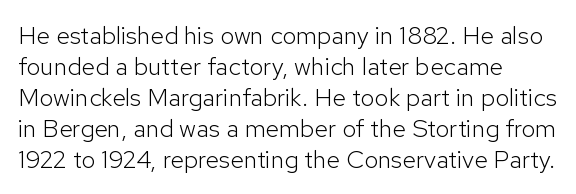
Q: Is the text bold? A: No.
Q: Is the text italic (slanted)? A: No, it is upright.
Q: Is the text underlined? A: No.
Q: How is the paragraph aligned? A: Left-aligned.
Q: Is the spacing between letters normal or unusually wide? A: Normal.
